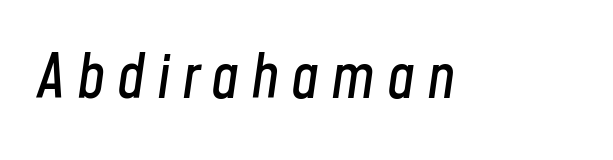
Words float on clear page, feet unadorned. Character widths vary here, with narrow letters taking less room than wide ones. A typesetter would mark this as italic.
